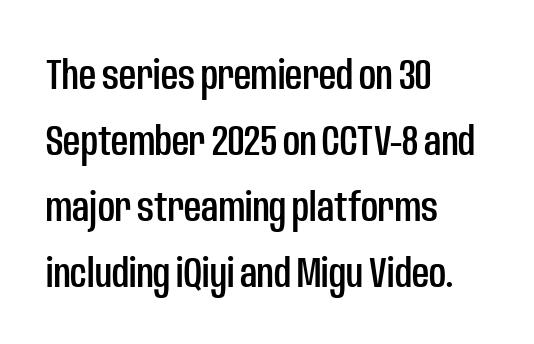
Q: Is the text italic (slanted)? A: No, it is upright.
Q: Is the typeface a serif or a sans-serif typeface? A: Sans-serif.
Q: Is the text underlined? A: No.
Q: How is the paragraph aligned? A: Left-aligned.
Q: Is the spacing between letters normal or unusually wide? A: Normal.
Q: Is the spacing between lines tight, normal or loose? A: Normal.
Q: Width (condensed, normal, or wide)? A: Condensed.
Q: Stroke contrast? A: Low.
Q: x-height? A: Large.
Q: Monospaced? A: No.
